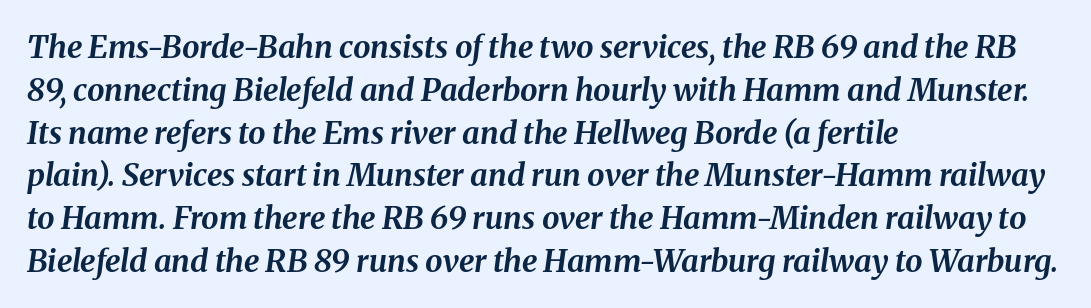
The foot of each line stays bare and open. The typesetter chose a ragged-right arrangement here. The gaps between neighbouring characters are ordinary and unremarkable. Think of a printed novel: that variable character pitch is what you see here. Each glyph is drawn with heavy, bold strokes.
